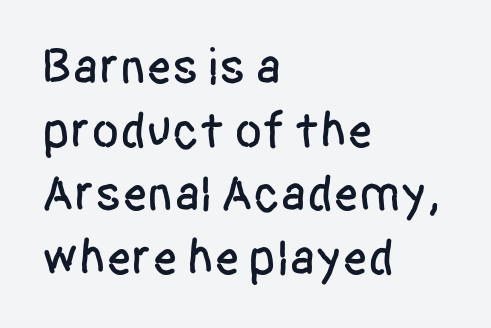
The image shows 51 px condensed sans-serif type, upright; set left-aligned, normal line spacing (1.25x), normal letter spacing, not underlined; low stroke contrast and a large x-height.
